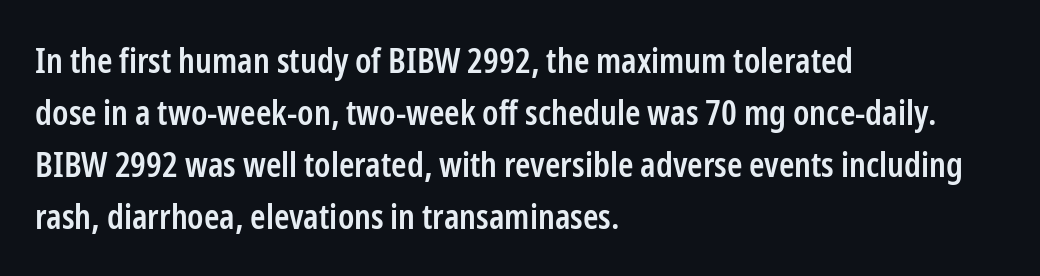
The image shows 35 px semibold, condensed sans-serif type, upright; set left-aligned, normal line spacing (1.49x), normal letter spacing, not underlined; low stroke contrast and a medium x-height.
